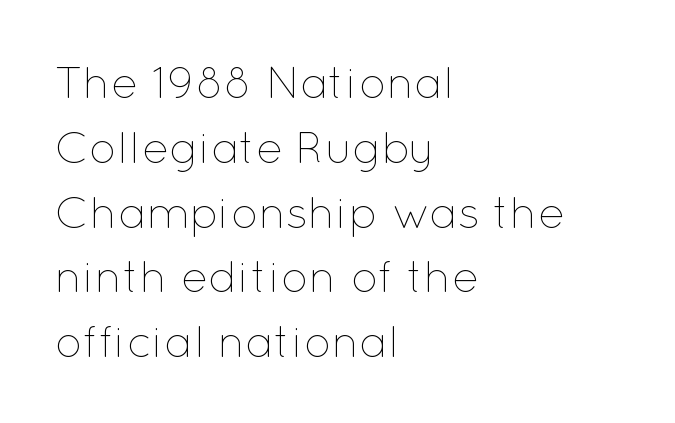
{"italic": "no", "bold": "no", "weight": "thin", "width": "normal", "stroke_contrast": "low", "x_height": "medium", "monospaced": "no", "underline": "no", "align": "left", "line_spacing": "normal", "line_spacing_ratio": 1.44, "letter_spacing": "normal", "letter_spacing_em": 0.0, "glyph_px": 45}
